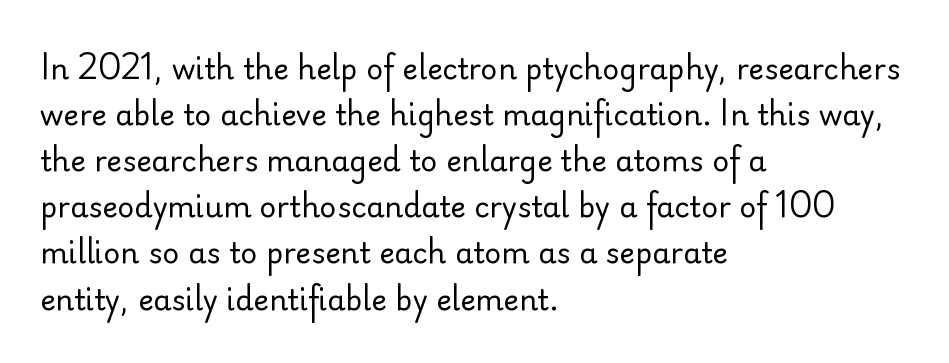
{"serif": "no", "italic": "no", "bold": "no", "weight": "regular", "width": "normal", "stroke_contrast": "low", "x_height": "small", "monospaced": "no", "underline": "no", "align": "left", "line_spacing": "normal", "line_spacing_ratio": 1.59, "letter_spacing": "normal", "letter_spacing_em": 0.0, "glyph_px": 29}
